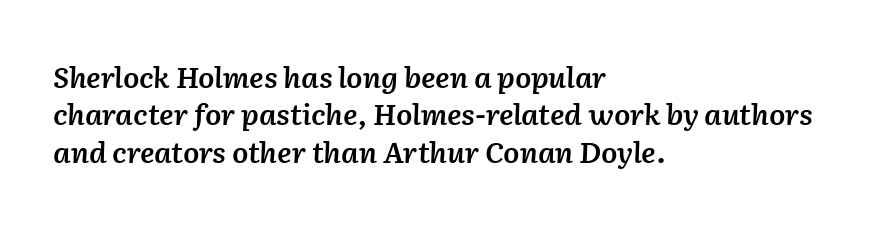
The image shows 29 px semibold type, italic (leaning right); set left-aligned, normal line spacing (1.29x), normal letter spacing, not underlined; low stroke contrast and a medium x-height.
